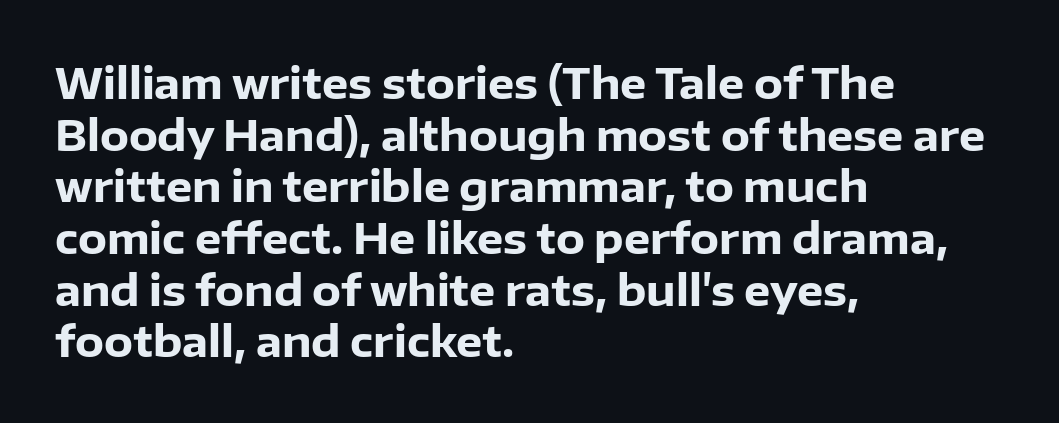
{"serif": "no", "italic": "no", "bold": "yes", "weight": "heavy", "width": "normal", "stroke_contrast": "low", "x_height": "medium", "monospaced": "no", "underline": "no", "align": "left", "line_spacing_ratio": 1.23, "letter_spacing": "normal", "letter_spacing_em": 0.0, "glyph_px": 42}
